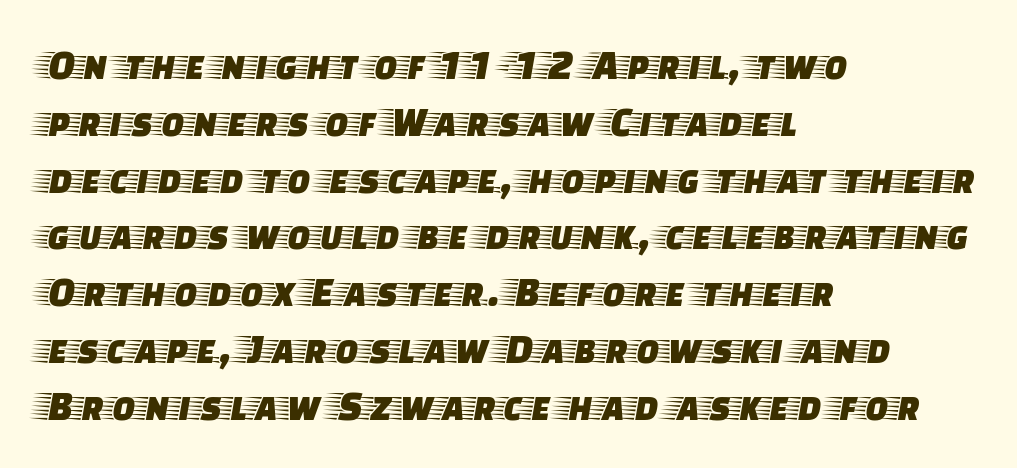
A clean baseline with only descenders dipping below it. Do the characters align in a grid? No, the font is proportional. Does the copy run flush right? No — it runs flush left. Summary of vertical rhythm: regular, with standard interline spacing.
